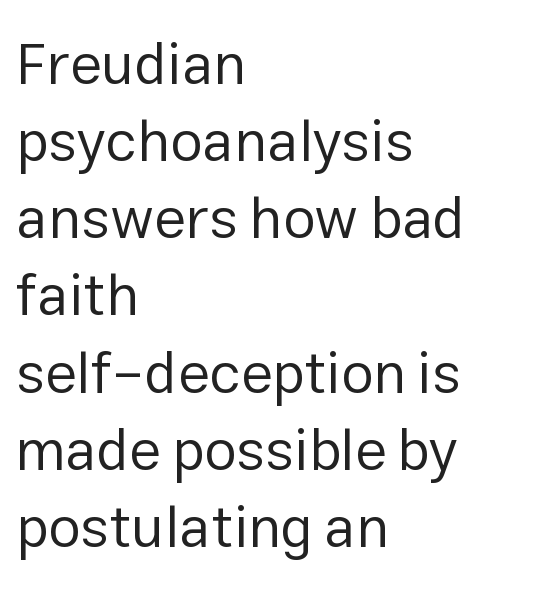
Does extra space separate the letters? No, they use regular spacing. Regarding serifs, this sample does without them. Ink coverage per letter is moderate at most. These lines are rendered in a variable-pitch font. Leftover space on each line is placed entirely after the last word.
